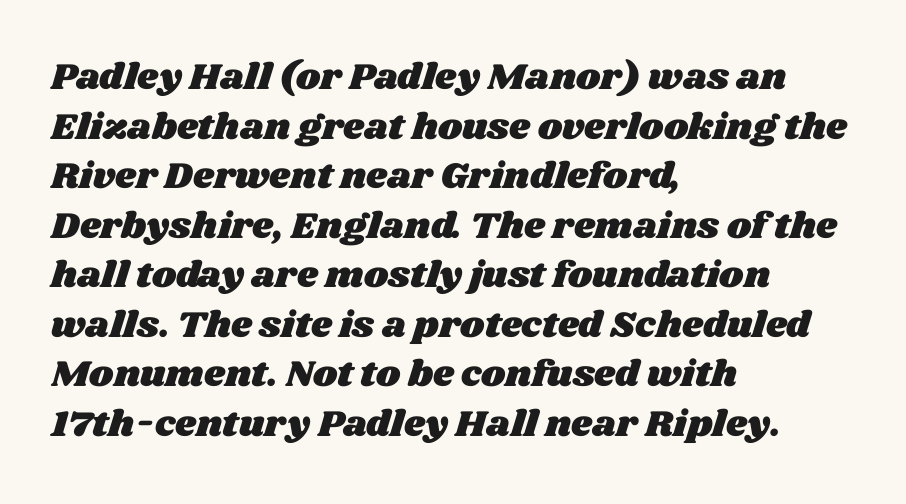
The image shows 37 px wide type; set left-aligned, normal line spacing (1.34x), normal letter spacing, not underlined; medium stroke contrast and a large x-height.
